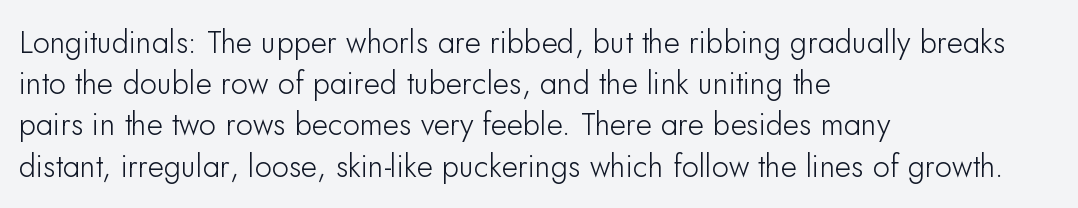
Students, observe: this is what conventionally led text looks like. This sample uses a sans-serif face. These lines were composed using upright roman letters. The passage shown is typed in a proportional face where columns would drift. Descenders hang freely into open space. The letterforms sit shoulder to shoulder at normal distance.
